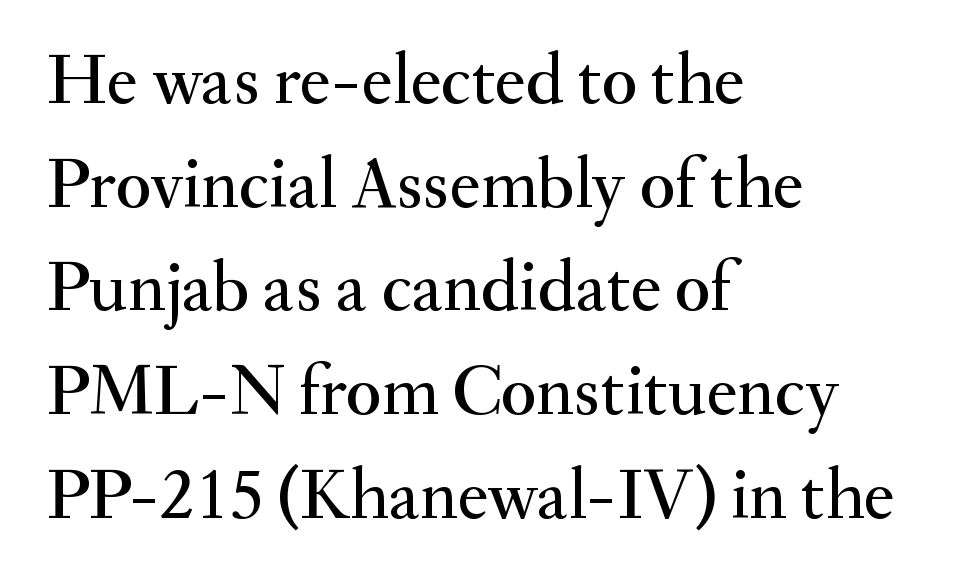
The image shows 73 px serif type, upright; set left-aligned, normal line spacing (1.42x), normal letter spacing, not underlined; medium stroke contrast and a small x-height.
